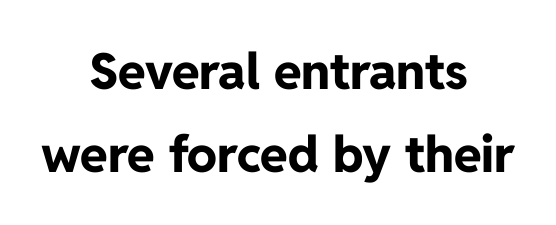
Q: Is the text bold? A: Yes.
Q: Is the text italic (slanted)? A: No, it is upright.
Q: Is the typeface a serif or a sans-serif typeface? A: Sans-serif.
Q: Is the text underlined? A: No.
Q: How is the paragraph aligned? A: Centered.
Q: Is the spacing between letters normal or unusually wide? A: Normal.
Q: Is the spacing between lines tight, normal or loose? A: Normal.
Q: Width (condensed, normal, or wide)? A: Normal.
Q: Stroke contrast? A: Low.
Q: x-height? A: Medium.
Q: Monospaced? A: No.
